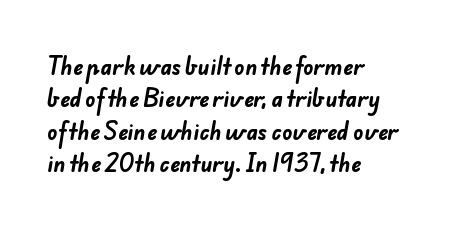
Q: Is the text bold? A: Yes.
Q: Is the text underlined? A: No.
Q: How is the paragraph aligned? A: Left-aligned.
Q: Is the spacing between letters normal or unusually wide? A: Normal.
Q: Is the spacing between lines tight, normal or loose? A: Normal.
